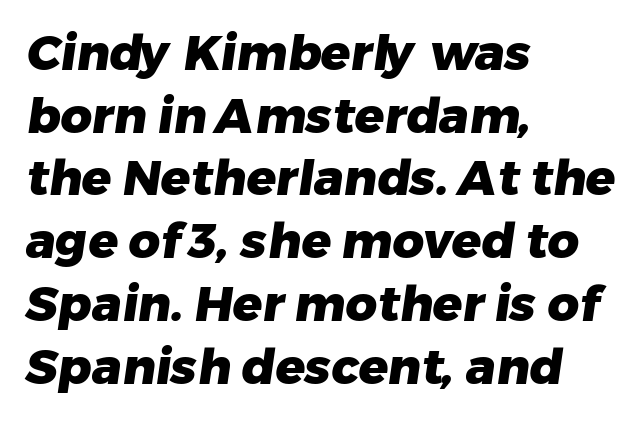
The image shows 49 px heavy sans-serif type; set left-aligned, normal line spacing (1.28x), normal letter spacing, not underlined; low stroke contrast and a medium x-height.
